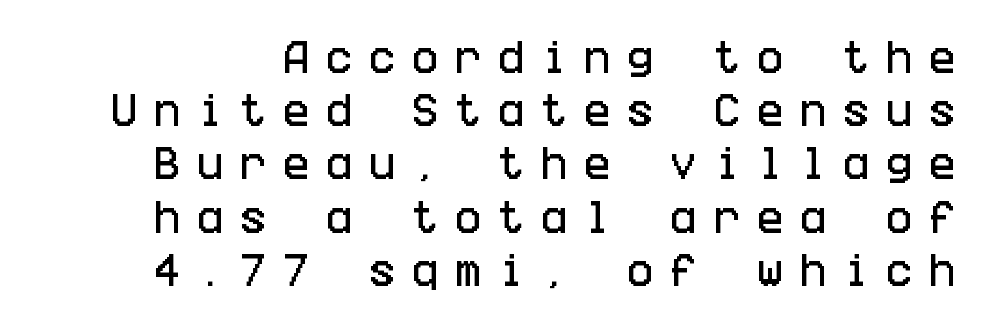
Characters follow at a spacing far wider than the type designer built in. The typography opts for an upright posture over an oblique one. One glance says typical: line gaps are just what's usual. Check under the words: just untouched page.
